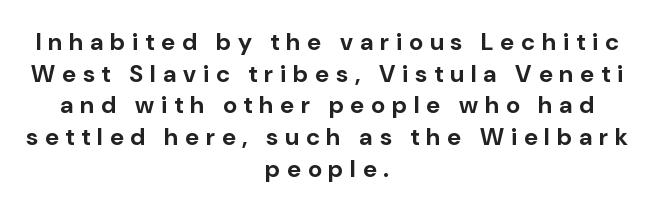
{"italic": "no", "bold": "yes", "underline": "no", "align": "center", "line_spacing": "normal", "line_spacing_ratio": 1.32, "letter_spacing": "wide", "letter_spacing_em": 0.29, "glyph_px": 24}
